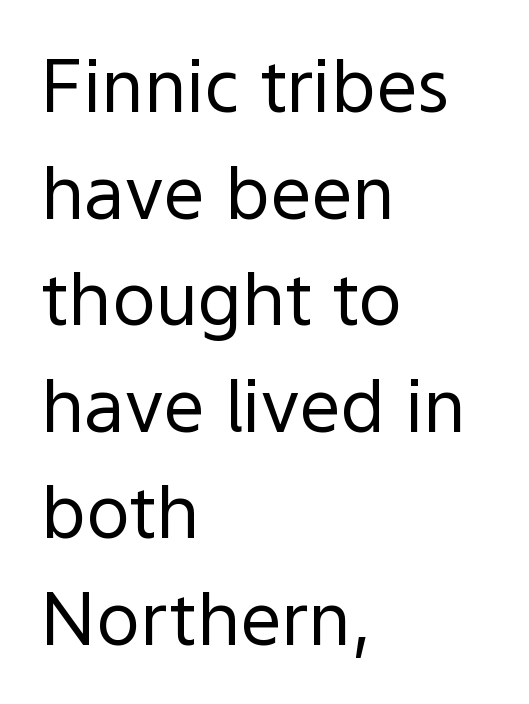
The image shows 73 px regular-weight sans-serif type, upright; set left-aligned, normal line spacing (1.46x), normal letter spacing, not underlined; a medium x-height.
